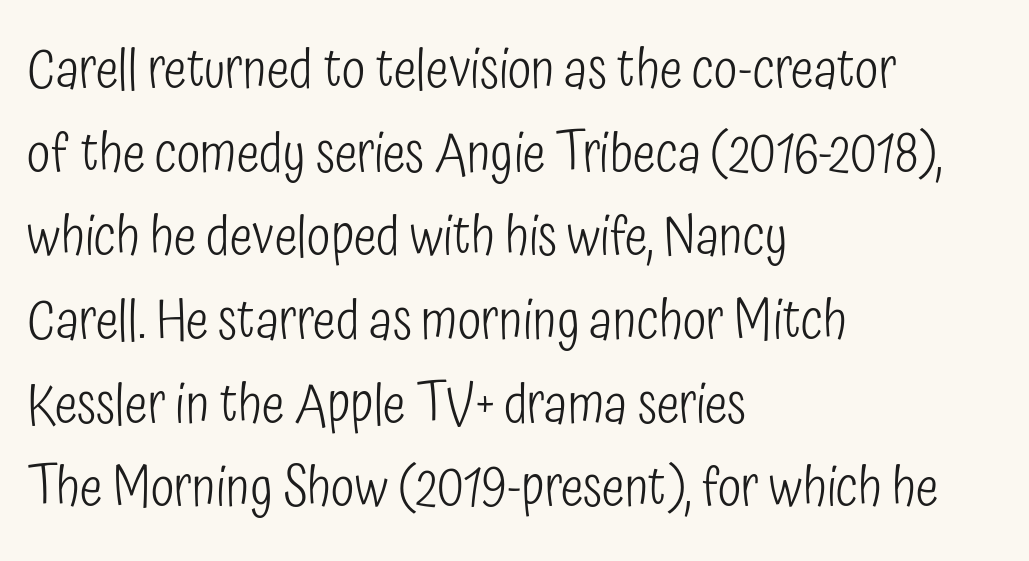
Q: Is the text bold? A: No.
Q: Is the text italic (slanted)? A: No, it is upright.
Q: Is the typeface a serif or a sans-serif typeface? A: Sans-serif.
Q: Is the text underlined? A: No.
Q: How is the paragraph aligned? A: Left-aligned.
Q: Is the spacing between letters normal or unusually wide? A: Normal.
Q: Is the spacing between lines tight, normal or loose? A: Normal.
Q: Width (condensed, normal, or wide)? A: Condensed.
Q: Stroke contrast? A: Low.
Q: x-height? A: Medium.
Q: Monospaced? A: No.
